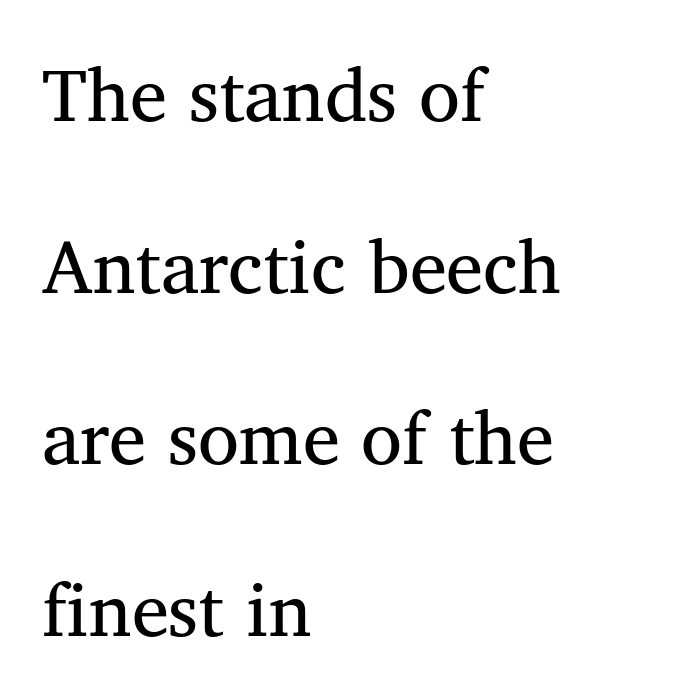
{"serif": "yes", "italic": "no", "bold": "no", "weight": "regular", "width": "normal", "stroke_contrast": "medium", "x_height": "medium", "monospaced": "no", "underline": "no", "align": "left", "line_spacing": "loose", "line_spacing_ratio": 2.29, "letter_spacing": "normal", "letter_spacing_em": 0.0, "glyph_px": 75}
